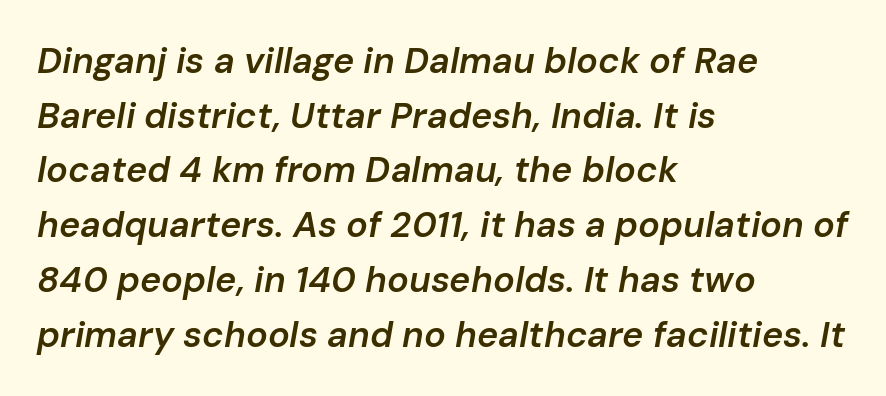
The image shows 36 px semibold type, italic (leaning right); set left-aligned, normal line spacing (1.52x), normal letter spacing, not underlined; low stroke contrast and a medium x-height.
